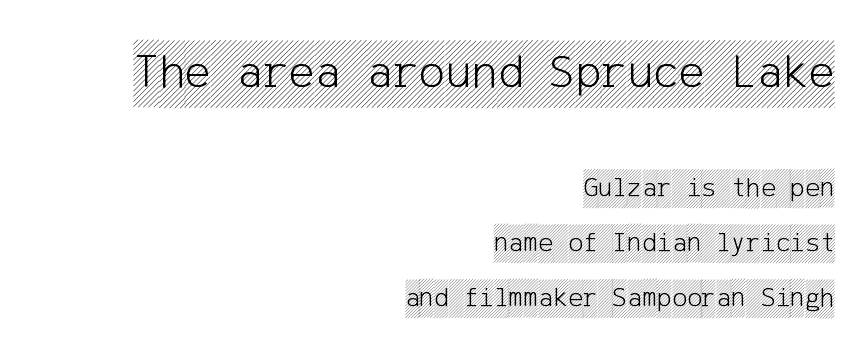
The image shows 49 px condensed type, upright; set right-aligned, loose line spacing (1.97x), normal letter spacing, not underlined; the first (top) block is 1.75x larger; a large x-height.
